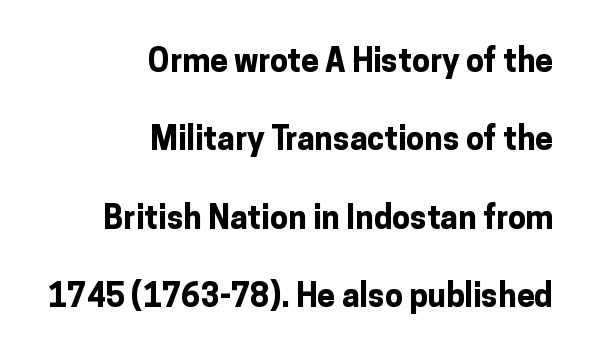
The image shows 32 px bold sans-serif type, upright; set right-aligned, loose line spacing (2.45x), normal letter spacing, not underlined; low stroke contrast and a medium x-height.
